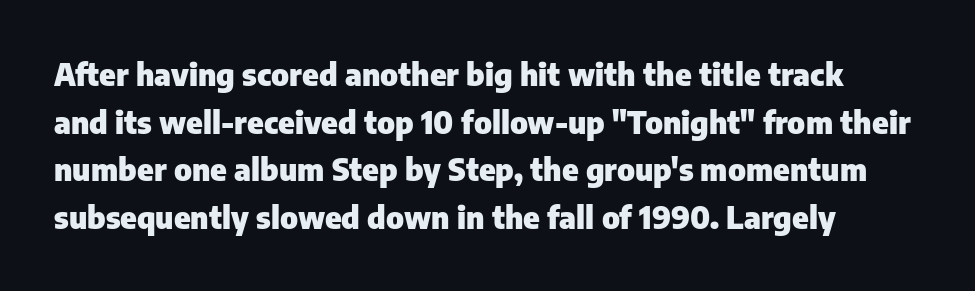
{"serif": "no", "italic": "no", "bold": "yes", "weight": "heavy", "width": "normal", "stroke_contrast": "low", "x_height": "medium", "monospaced": "no", "underline": "no", "line_spacing": "normal", "line_spacing_ratio": 1.54, "letter_spacing": "normal", "letter_spacing_em": 0.0, "glyph_px": 31}
